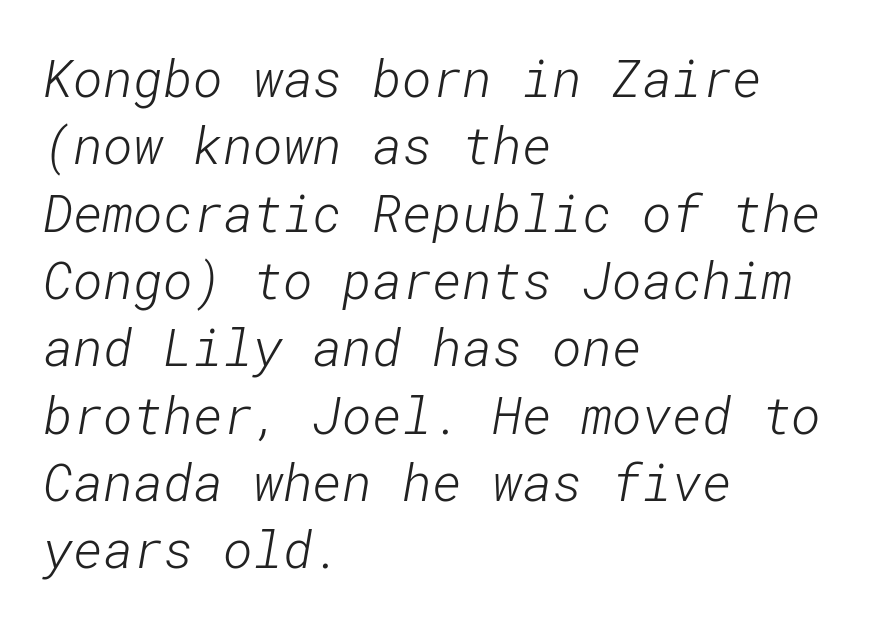
The image shows 51 px light sans-serif type; set left-aligned, normal line spacing (1.32x), normal letter spacing, not underlined; low stroke contrast and a medium x-height.
